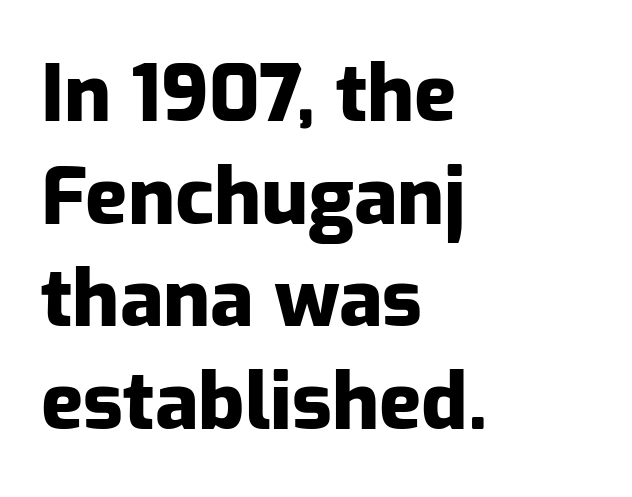
The block of text has a typical density, with ordinary space between rows. Each letter's strokes conclude bluntly, with no projecting serifs. Summary of weight: heavy, a full bold. The lines in this sample share a left origin and differ only in where they stop.
